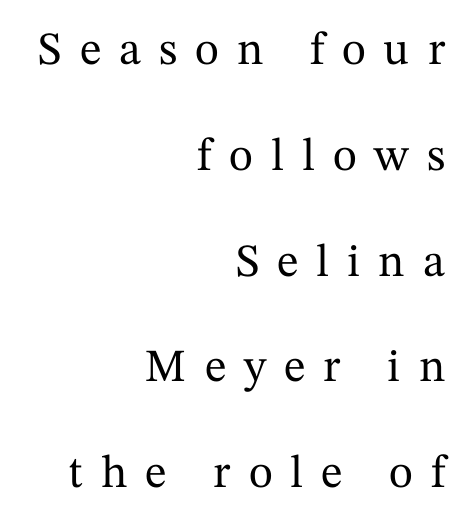
Q: Is the text italic (slanted)? A: No, it is upright.
Q: Is the typeface a serif or a sans-serif typeface? A: Serif.
Q: Is the text underlined? A: No.
Q: How is the paragraph aligned? A: Right-aligned.
Q: Is the spacing between letters normal or unusually wide? A: Unusually wide.
Q: Is the spacing between lines tight, normal or loose? A: Loose.
Q: Width (condensed, normal, or wide)? A: Normal.
Q: Stroke contrast? A: Medium.
Q: x-height? A: Medium.
Q: Monospaced? A: No.
